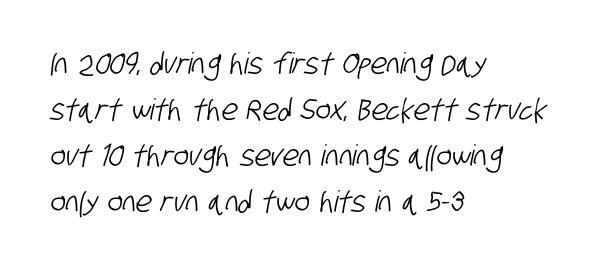
In terms of letterspacing, this is plain default setting. Descender tails drop into unmarked territory. The face used here is a sans, in the tradition of grotesques and geometrics. Layout note: lines flush left. Think of a printed novel: that variable character pitch is what you see here.
